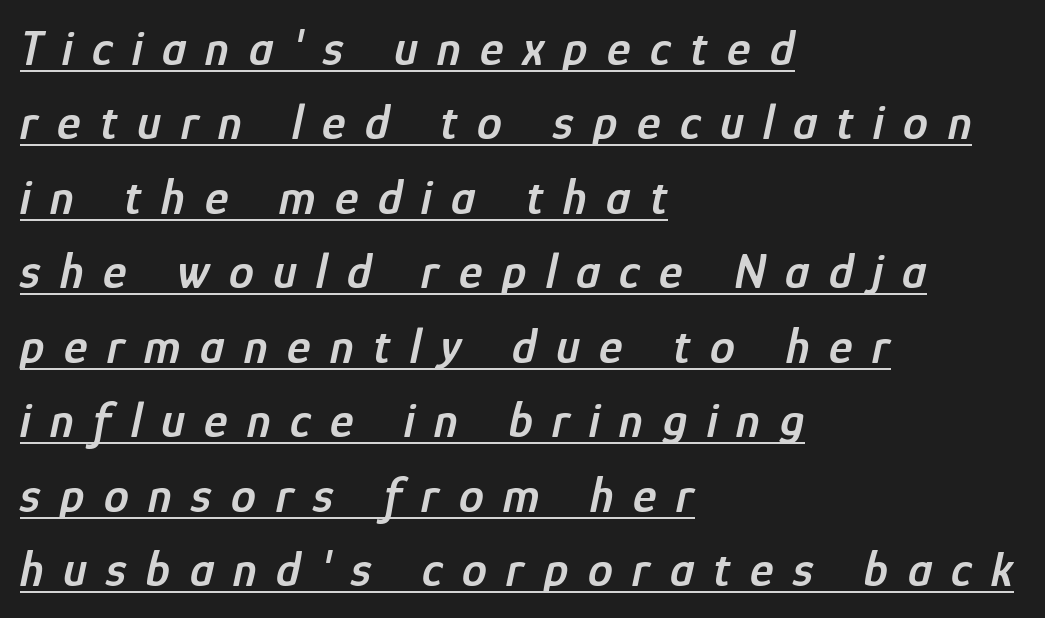
{"italic": "yes", "lean": "right", "slant_degrees": 12, "bold": "semi", "weight": "semibold", "width": "condensed", "stroke_contrast": "low", "x_height": "medium", "monospaced": "no", "underline": "yes", "align": "left", "line_spacing": "normal", "line_spacing_ratio": 1.49, "letter_spacing": "wide", "letter_spacing_em": 0.39, "glyph_px": 50}
